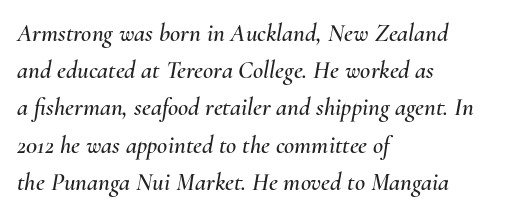
This rendering leaves character spacing at its baseline value. Characters are canted at an angle relative to the baseline's perpendicular. The lines are quadded left. Underlining? Definitely not there.
